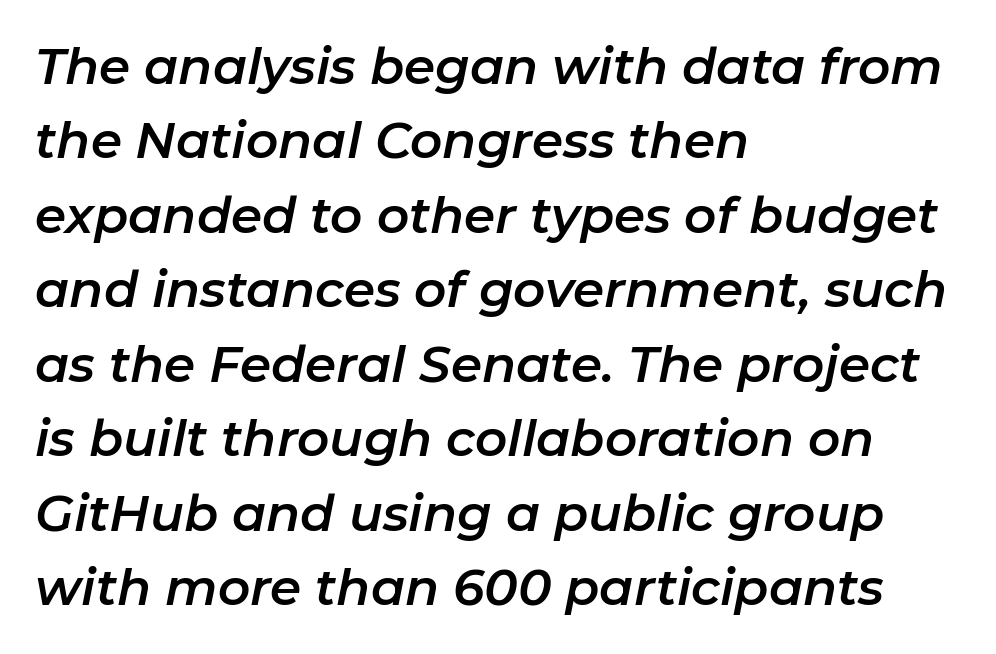
Q: Is the text italic (slanted)? A: Yes, it leans right by about 11 degrees.
Q: Is the text underlined? A: No.
Q: How is the paragraph aligned? A: Left-aligned.
Q: Is the spacing between letters normal or unusually wide? A: Normal.
Q: Is the spacing between lines tight, normal or loose? A: Normal.
Q: Width (condensed, normal, or wide)? A: Normal.
Q: Stroke contrast? A: Low.
Q: x-height? A: Medium.
Q: Monospaced? A: No.
